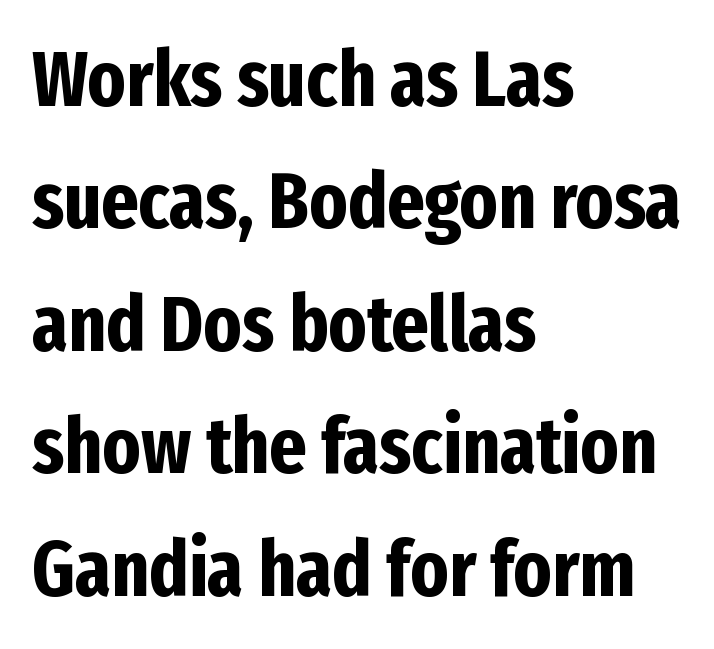
The passage shown is typed in a proportional face where columns would drift. Stroke thickness is high; the sample reads as a true bold. The setting favours the left margin, as ordinary paragraphs usually do. A normal amount of white space separates one row of letters from the next. Is this a sans? Yes — the strokes have no serifs.
